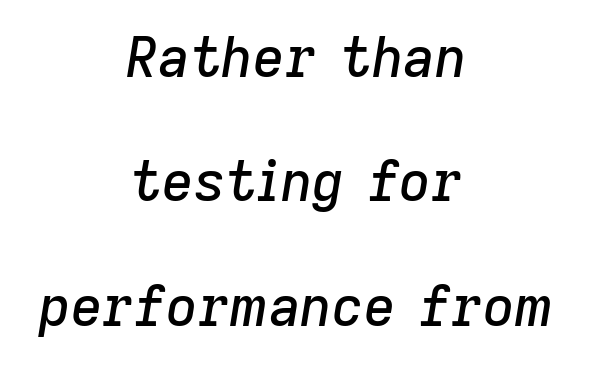
The image shows 55 px text type, italic (leaning right); set centered, loose line spacing (2.26x), normal letter spacing, not underlined; low stroke contrast and a medium x-height.
